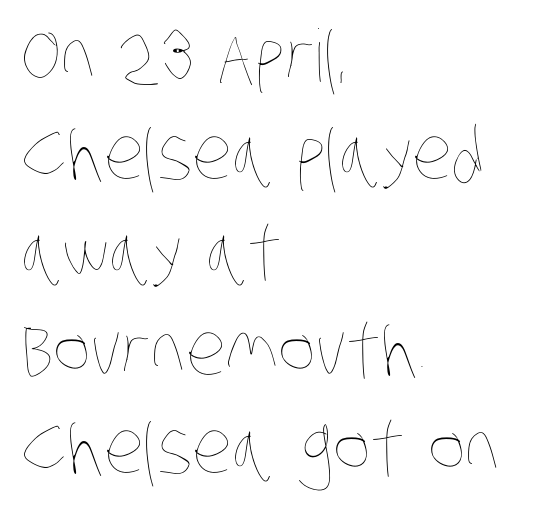
The letterforms sit shoulder to shoulder at normal distance. The foot of each line stays bare and open. Summary of vertical rhythm: regular, with standard interline spacing. You could not count columns in this text — the font is proportionally spaced. Stems and bowls with no extra thickness — not bold.
